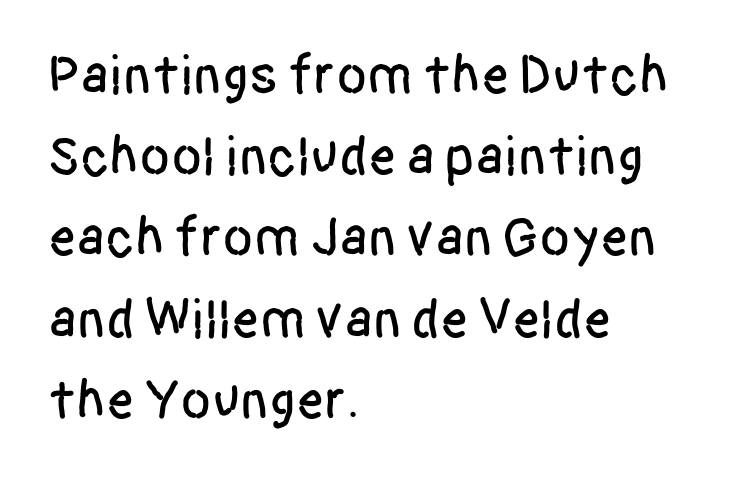
Nobody touched the tracking dial on this one. Varying glyph widths throughout — classic text-font behaviour. Vertical strokes here are truly vertical. All the whitespace from short lines collects on the right.
